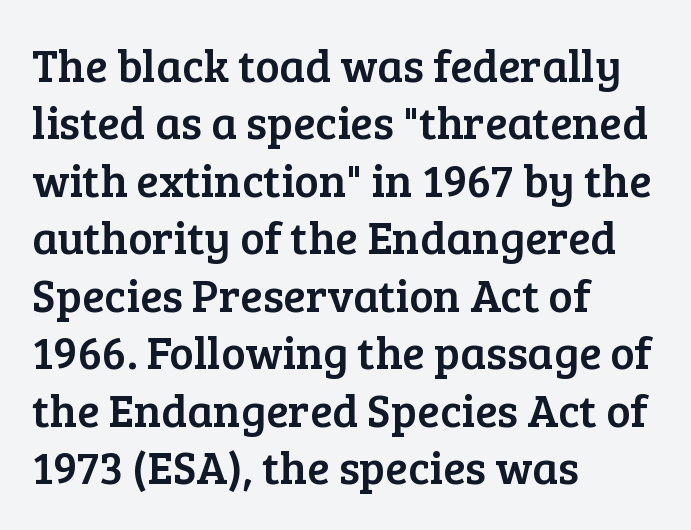
Q: Is the text italic (slanted)? A: No, it is upright.
Q: Is the typeface a serif or a sans-serif typeface? A: Serif.
Q: Is the text underlined? A: No.
Q: How is the paragraph aligned? A: Left-aligned.
Q: Is the spacing between letters normal or unusually wide? A: Normal.
Q: Is the spacing between lines tight, normal or loose? A: Normal.
Q: Width (condensed, normal, or wide)? A: Normal.
Q: Stroke contrast? A: Low.
Q: x-height? A: Medium.
Q: Monospaced? A: No.
